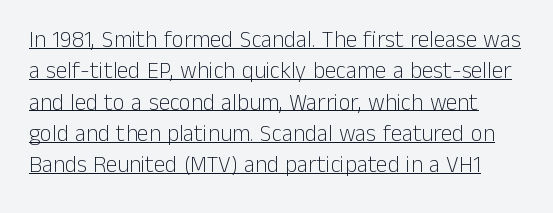
{"italic": "no", "bold": "no", "underline": "yes", "line_spacing": "normal", "line_spacing_ratio": 1.36, "letter_spacing": "normal", "letter_spacing_em": 0.0, "glyph_px": 23}
